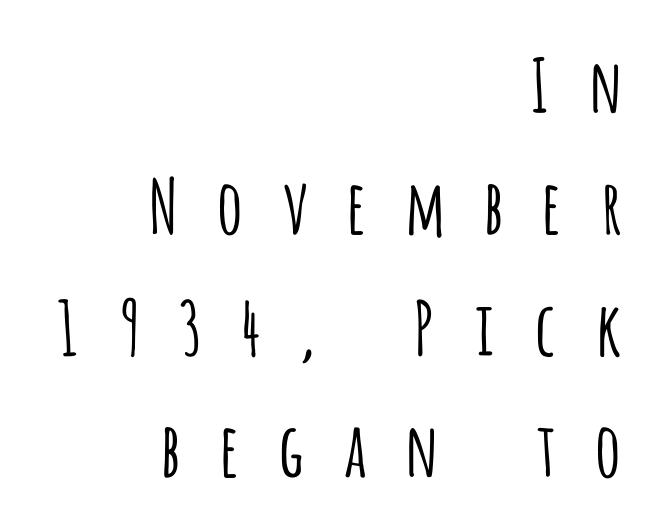
{"serif": "no", "italic": "no", "bold": "no", "weight": "light", "width": "condensed", "stroke_contrast": "low", "x_height": "large", "monospaced": "no", "underline": "no", "align": "right", "line_spacing": "normal", "line_spacing_ratio": 1.64, "letter_spacing": "wide", "letter_spacing_em": 0.46, "glyph_px": 74}
